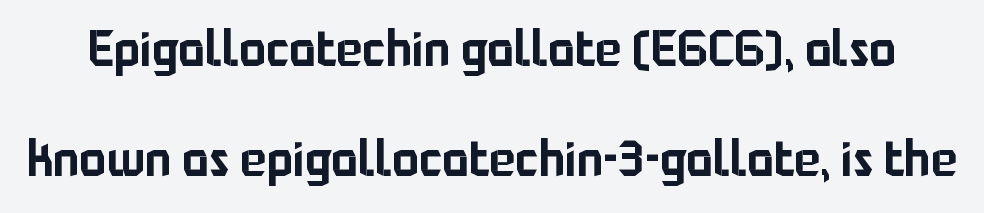
{"serif": "no", "italic": "no", "width": "normal", "stroke_contrast": "low", "x_height": "medium", "monospaced": "no", "underline": "no", "line_spacing": "loose", "line_spacing_ratio": 2.21, "letter_spacing": "normal", "letter_spacing_em": 0.0, "glyph_px": 50}
